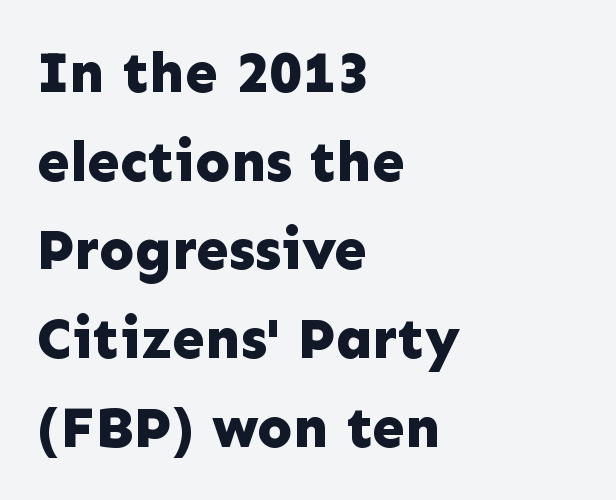
The space beneath each line is pristine and unruled. Characters remain perfectly vertical along every line. Leading: standard. Character widths vary here, with narrow letters taking less room than wide ones. Typographic density is high because the face is bold. Font category for this specimen: sans-serif.
